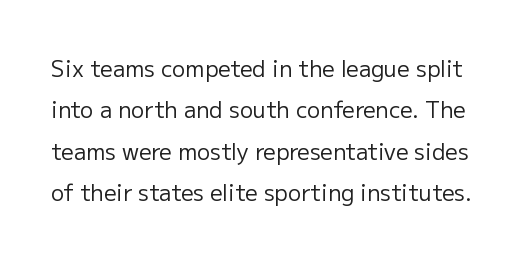
Q: Is the text bold? A: No.
Q: Is the text italic (slanted)? A: No, it is upright.
Q: Is the text underlined? A: No.
Q: Is the spacing between letters normal or unusually wide? A: Normal.
